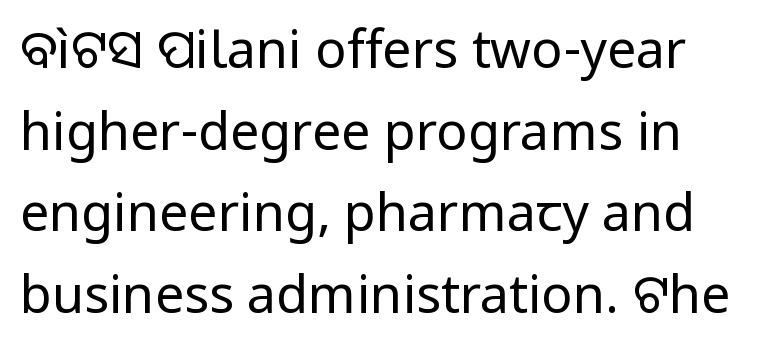
A typesetter would call this zero additional tracking. The passage shown is typed in a proportional face where columns would drift. Baseline-to-baseline distance is the conventional proportion of letter height. A quiet, ordinary-to-light weight characterises the typeface. Notice how the stems are strictly vertical — no italics here. A clean baseline with only descenders dipping below it.
